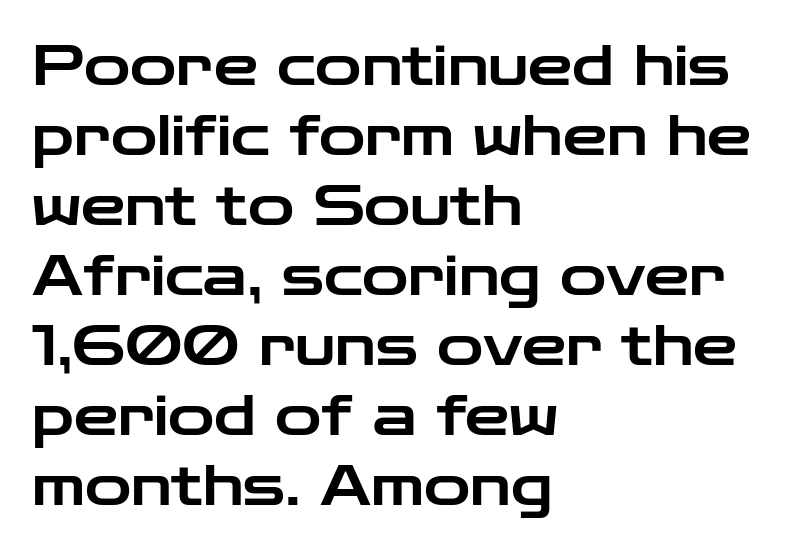
{"serif": "no", "italic": "no", "width": "wide", "stroke_contrast": "low", "x_height": "medium", "monospaced": "no", "underline": "no", "align": "left", "line_spacing": "normal", "line_spacing_ratio": 1.25, "letter_spacing": "normal", "letter_spacing_em": 0.0, "glyph_px": 56}
